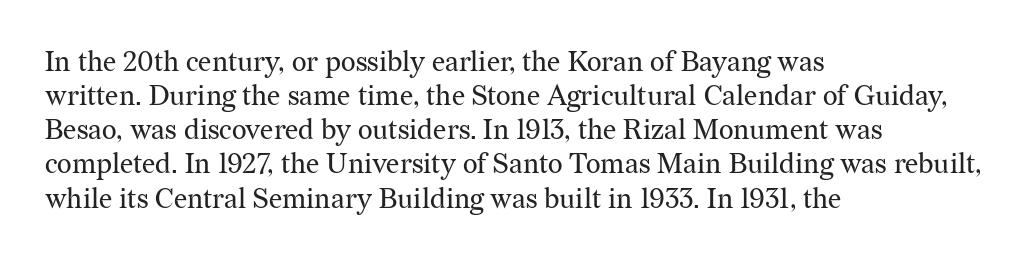
The image shows 28 px regular-weight serif type, upright; set left-aligned, line spacing 1.22x, normal letter spacing, not underlined; medium stroke contrast and a medium x-height.
